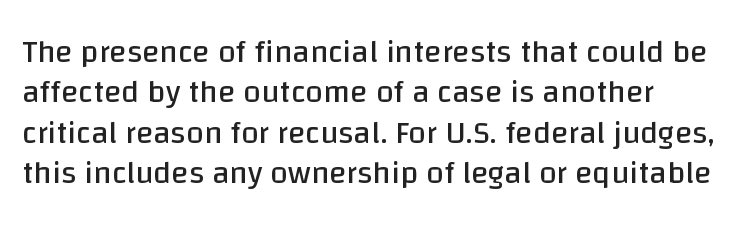
The font family rendered here belongs to the sans-serif group. Quick note: not italic, upright. In terms of letterspacing, this is plain default setting. The letters look calm and open, with moderate or lighter stems. The lines sit at an ordinary, default distance from one another.
